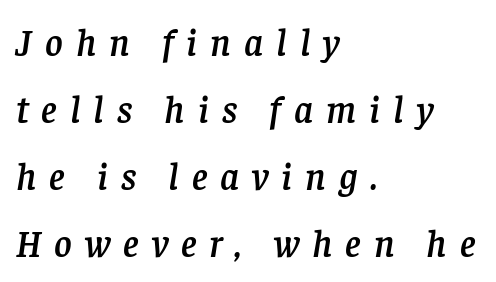
Q: Is the text italic (slanted)? A: Yes, it leans right by about 8 degrees.
Q: Is the typeface a serif or a sans-serif typeface? A: Serif.
Q: Is the text underlined? A: No.
Q: How is the paragraph aligned? A: Left-aligned.
Q: Is the spacing between letters normal or unusually wide? A: Unusually wide.
Q: Width (condensed, normal, or wide)? A: Normal.
Q: Stroke contrast? A: Low.
Q: x-height? A: Large.
Q: Monospaced? A: No.
